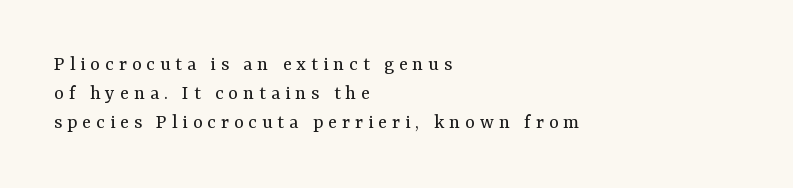
{"italic": "no", "bold": "no", "underline": "no", "align": "left", "line_spacing": "normal", "line_spacing_ratio": 1.37, "letter_spacing": "wide", "letter_spacing_em": 0.23, "glyph_px": 21}
